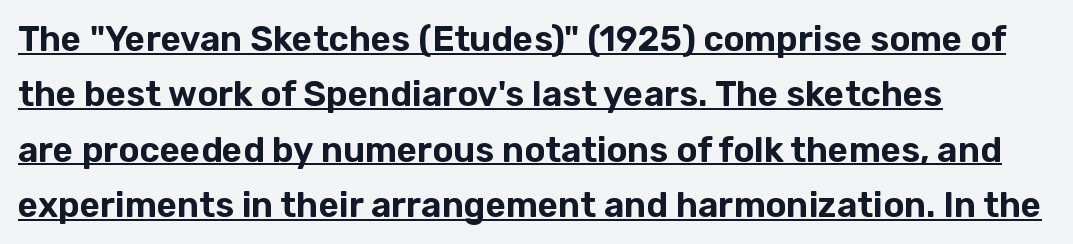
These lines stack with their left ends in a neat column. The face used here is proportionally spaced, like ordinary book or web type. Observe the absence of serifs on each vertical stroke in this sample. What decoration does the sample have? An underline. The tracking reads as untouched default to a designer's eye.
